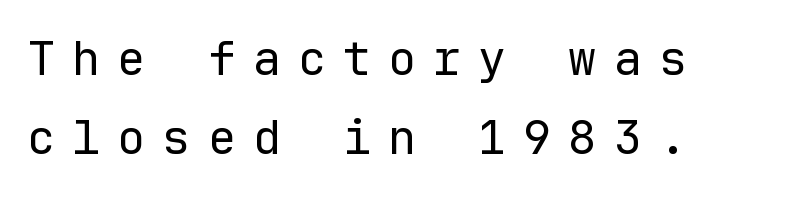
{"serif": "no", "italic": "no", "bold": "no", "weight": "regular", "width": "normal", "stroke_contrast": "low", "x_height": "medium", "monospaced": "yes", "underline": "no", "align": "left", "line_spacing": "normal", "line_spacing_ratio": 1.69, "letter_spacing": "wide", "letter_spacing_em": 0.36, "glyph_px": 47}
